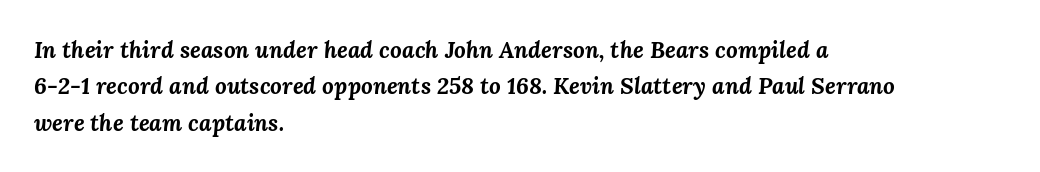
The image shows 23 px bold type, italic (leaning right); set left-aligned, normal line spacing (1.58x), normal letter spacing, not underlined.
